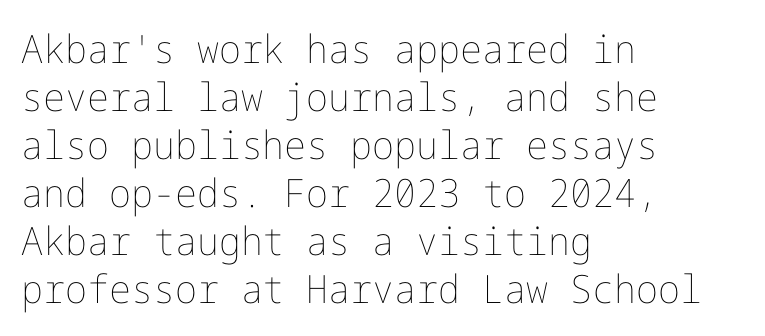
This sample uses an upright cut, with every glyph sitting square on the baseline. The glyphs are unaccompanied by any horizontal stroke below them. Short note: letters normally spaced. The weight would be labelled regular, book, light, or lighter still.
